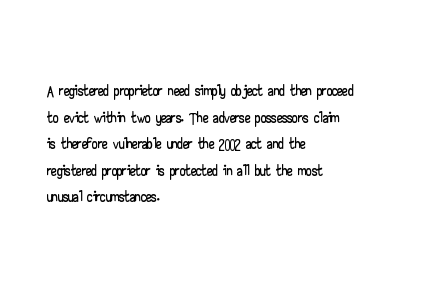
{"italic": "no", "underline": "no", "align": "left", "line_spacing_ratio": 1.21, "letter_spacing": "normal", "letter_spacing_em": 0.0, "glyph_px": 22}
